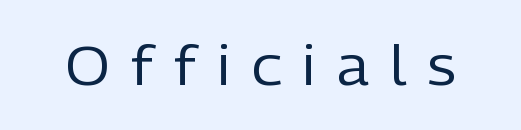
The letters stand straight up with perfectly vertical stems. The cut favours lightness, reaching ordinary text weight at its darkest. You could not count columns in this text — the font is proportionally spaced. Descender tails drop into unmarked territory.
